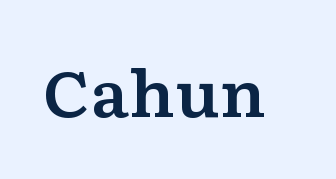
Q: Is the text italic (slanted)? A: No, it is upright.
Q: Is the typeface a serif or a sans-serif typeface? A: Serif.
Q: Is the text underlined? A: No.
Q: Is the spacing between letters normal or unusually wide? A: Normal.
Q: Width (condensed, normal, or wide)? A: Wide.
Q: Stroke contrast? A: Low.
Q: x-height? A: Medium.
Q: Monospaced? A: No.
